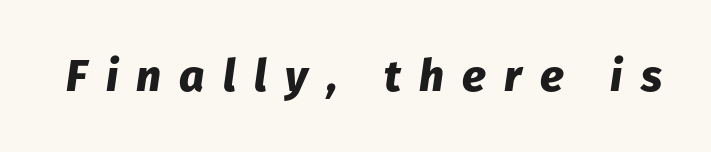
{"italic": "yes", "lean": "right", "slant_degrees": 8, "bold": "yes", "weight": "heavy", "width": "normal", "stroke_contrast": "low", "x_height": "medium", "monospaced": "no", "underline": "no", "letter_spacing": "wide", "letter_spacing_em": 0.42, "glyph_px": 44}
